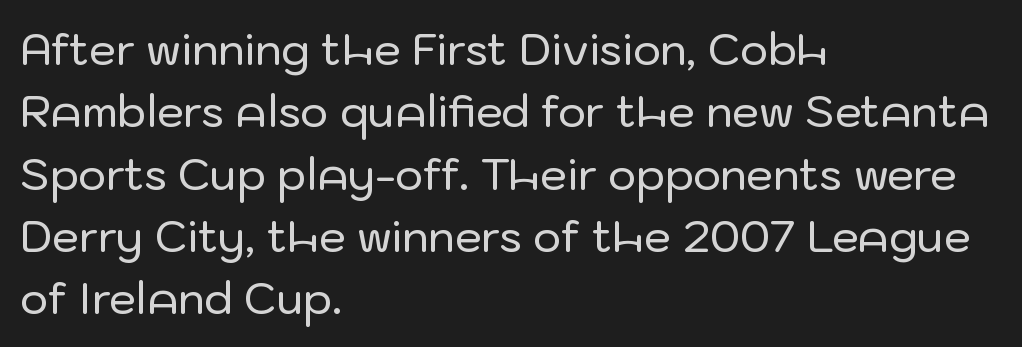
{"serif": "no", "italic": "no", "width": "normal", "stroke_contrast": "low", "x_height": "medium", "monospaced": "no", "underline": "no", "align": "left", "line_spacing": "normal", "line_spacing_ratio": 1.45, "letter_spacing": "normal", "letter_spacing_em": 0.0, "glyph_px": 43}
